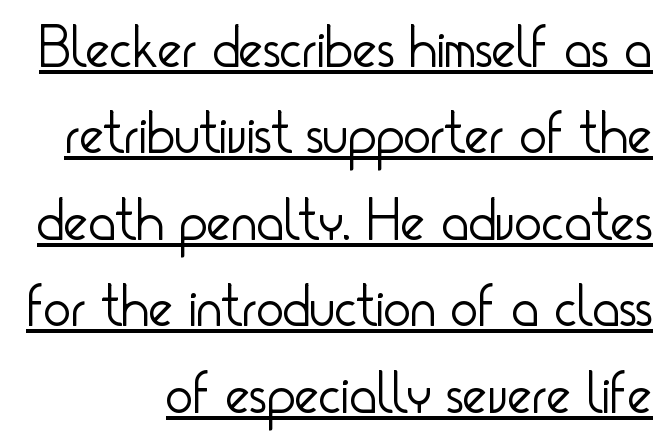
{"serif": "no", "italic": "no", "bold": "no", "weight": "light", "width": "condensed", "stroke_contrast": "low", "x_height": "small", "monospaced": "no", "underline": "yes", "align": "right", "line_spacing": "normal", "line_spacing_ratio": 1.49, "letter_spacing": "normal", "letter_spacing_em": 0.0, "glyph_px": 58}
